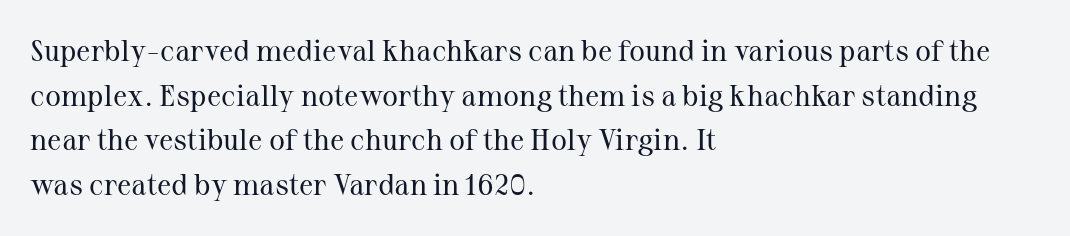
This sample keeps an unexceptional amount of space between lines. The letters stand upright; this is a roman face. Notice how the passage keeps a crisp vertical edge on the left only. You could not count columns in this text — the font is proportionally spaced.
